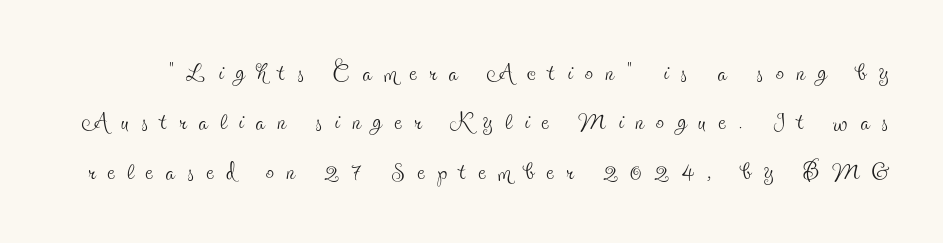
{"serif": "yes", "bold": "no", "weight": "thin", "width": "condensed", "x_height": "small", "monospaced": "no", "underline": "no", "line_spacing": "normal", "line_spacing_ratio": 1.5, "letter_spacing": "wide", "letter_spacing_em": 0.38, "glyph_px": 33}
